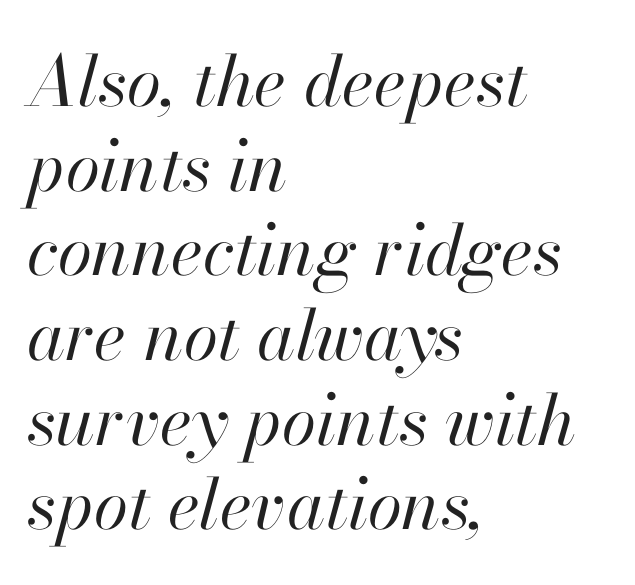
{"italic": "yes", "lean": "right", "slant_degrees": 13, "bold": "no", "weight": "regular", "width": "normal", "stroke_contrast": "high", "x_height": "small", "monospaced": "no", "underline": "no", "align": "left", "line_spacing_ratio": 1.21, "letter_spacing": "normal", "letter_spacing_em": 0.0, "glyph_px": 70}
